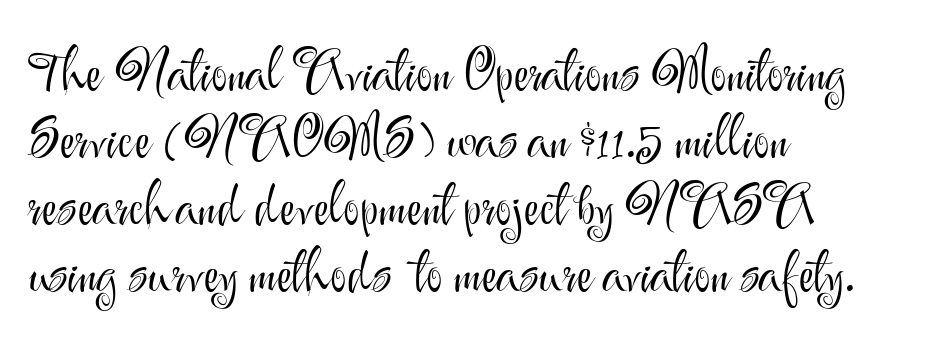
{"serif": "no", "bold": "no", "weight": "light", "width": "normal", "stroke_contrast": "medium", "x_height": "small", "monospaced": "no", "underline": "no", "align": "left", "line_spacing_ratio": 1.22, "letter_spacing": "normal", "letter_spacing_em": 0.0, "glyph_px": 55}
